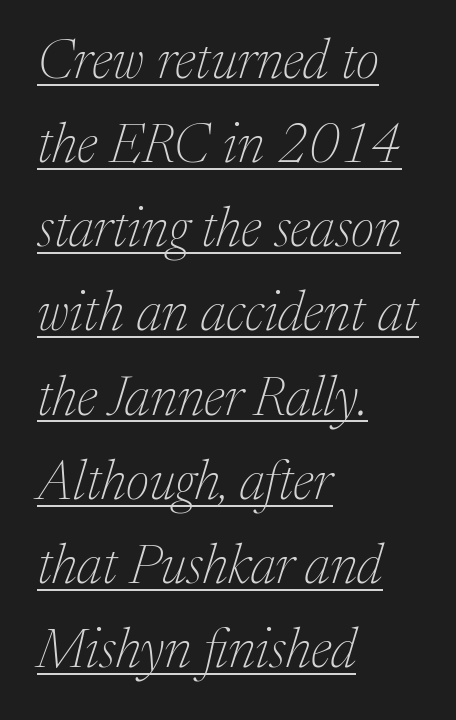
{"serif": "yes", "italic": "yes", "lean": "right", "slant_degrees": 17, "bold": "no", "weight": "thin", "width": "normal", "stroke_contrast": "medium", "x_height": "medium", "monospaced": "no", "underline": "yes", "align": "left", "line_spacing": "normal", "line_spacing_ratio": 1.53, "letter_spacing": "normal", "letter_spacing_em": 0.0, "glyph_px": 55}
